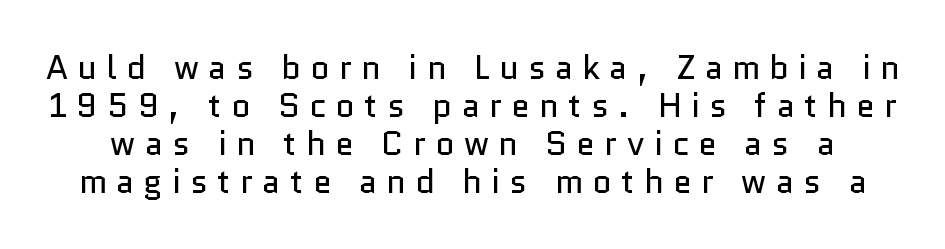
Q: Is the text bold? A: No.
Q: Is the text italic (slanted)? A: No, it is upright.
Q: Is the typeface a serif or a sans-serif typeface? A: Sans-serif.
Q: Is the text underlined? A: No.
Q: Is the spacing between letters normal or unusually wide? A: Unusually wide.
Q: Is the spacing between lines tight, normal or loose? A: Tight.
Q: Width (condensed, normal, or wide)? A: Normal.
Q: Stroke contrast? A: Low.
Q: x-height? A: Medium.
Q: Monospaced? A: No.
